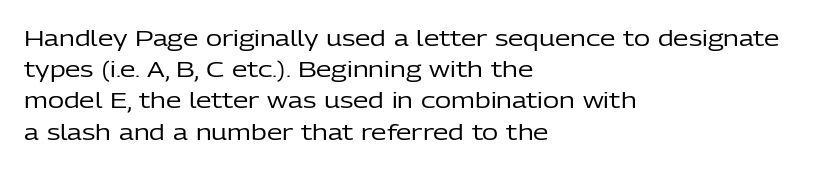
Every row of glyphs begins at an identical x-position on the left. The typesetting does not lean heavy: it is not bold. One glance says typical: line gaps are just what's usual. Underlining? Definitely not there.
